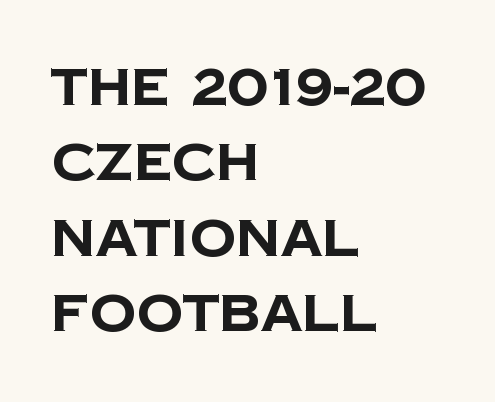
Q: Is the text bold? A: Yes.
Q: Is the typeface a serif or a sans-serif typeface? A: Sans-serif.
Q: Is the text underlined? A: No.
Q: How is the paragraph aligned? A: Left-aligned.
Q: Is the spacing between letters normal or unusually wide? A: Normal.
Q: Is the spacing between lines tight, normal or loose? A: Normal.
Q: Width (condensed, normal, or wide)? A: Normal.
Q: Stroke contrast? A: Low.
Q: x-height? A: Large.
Q: Monospaced? A: No.
